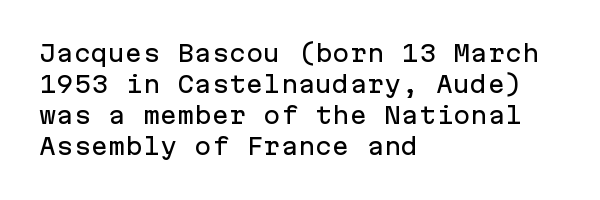
Q: Is the text italic (slanted)? A: No, it is upright.
Q: Is the text underlined? A: No.
Q: How is the paragraph aligned? A: Left-aligned.
Q: Is the spacing between letters normal or unusually wide? A: Normal.
Q: Is the spacing between lines tight, normal or loose? A: Normal.
